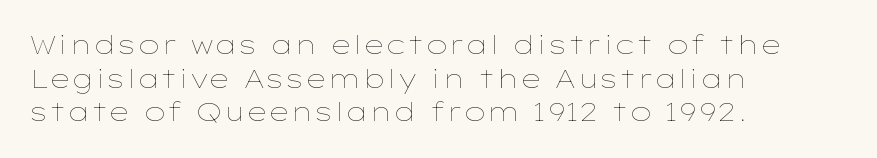
Honestly, there is no underline to notice here at all. When letters stand straight like this, we call the style roman or upright. The passage shown stacks its lines at a standard gap. Horizontal alignment here is leftward, the default for most running prose. Ink coverage per letter is moderate at most.
